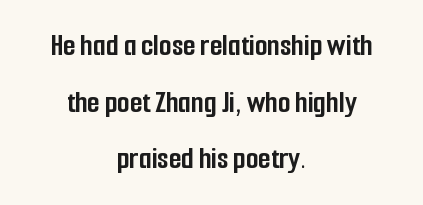
The image shows 32 px semibold, condensed sans-serif type, upright; set centered, line spacing 1.77x, normal letter spacing, not underlined; low stroke contrast and a medium x-height.
